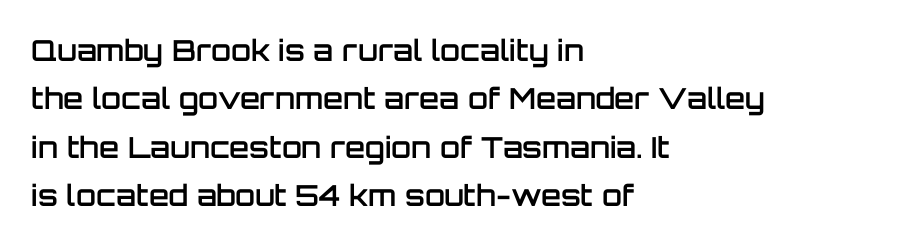
Q: Is the text bold? A: Semi-bold.
Q: Is the text italic (slanted)? A: No, it is upright.
Q: Is the typeface a serif or a sans-serif typeface? A: Sans-serif.
Q: Is the text underlined? A: No.
Q: How is the paragraph aligned? A: Left-aligned.
Q: Is the spacing between letters normal or unusually wide? A: Normal.
Q: Is the spacing between lines tight, normal or loose? A: Normal.
Q: Width (condensed, normal, or wide)? A: Normal.
Q: Stroke contrast? A: Low.
Q: x-height? A: Large.
Q: Monospaced? A: No.
